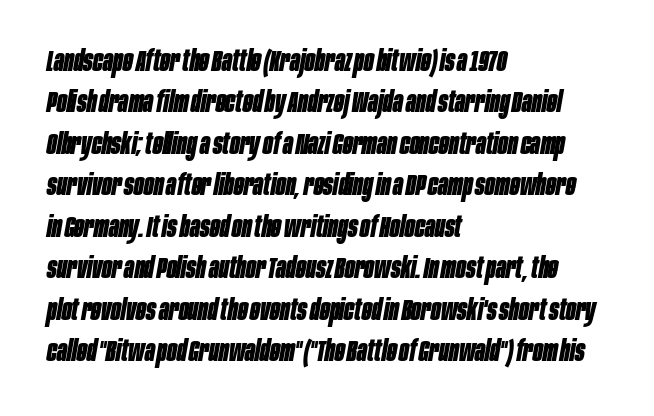
{"italic": "yes", "lean": "right", "slant_degrees": 10, "bold": "yes", "weight": "bold", "width": "condensed", "stroke_contrast": "low", "x_height": "large", "monospaced": "no", "underline": "no", "align": "left", "line_spacing": "normal", "line_spacing_ratio": 1.43, "letter_spacing": "normal", "letter_spacing_em": 0.0, "glyph_px": 29}
